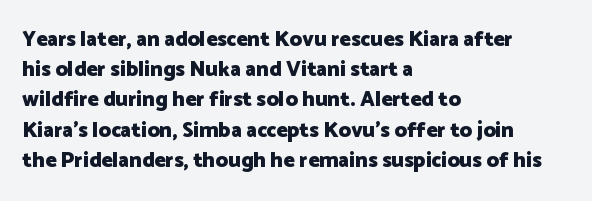
{"italic": "no", "bold": "yes", "underline": "no", "align": "left", "line_spacing": "normal", "line_spacing_ratio": 1.44, "letter_spacing": "normal", "letter_spacing_em": 0.0, "glyph_px": 21}
